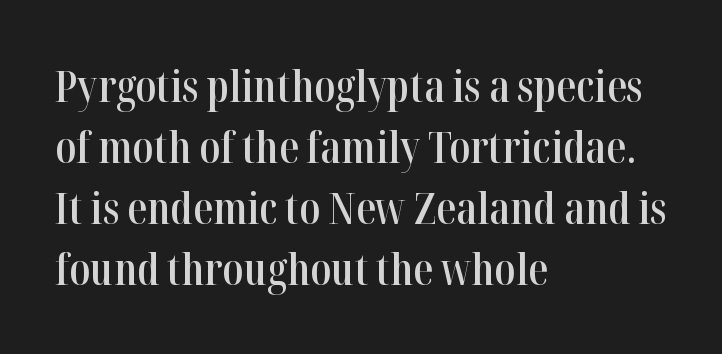
Q: Is the text bold? A: Semi-bold.
Q: Is the text italic (slanted)? A: No, it is upright.
Q: Is the typeface a serif or a sans-serif typeface? A: Serif.
Q: Is the text underlined? A: No.
Q: How is the paragraph aligned? A: Left-aligned.
Q: Is the spacing between letters normal or unusually wide? A: Normal.
Q: Is the spacing between lines tight, normal or loose? A: Normal.
Q: Width (condensed, normal, or wide)? A: Condensed.
Q: Stroke contrast? A: High.
Q: x-height? A: Medium.
Q: Monospaced? A: No.
